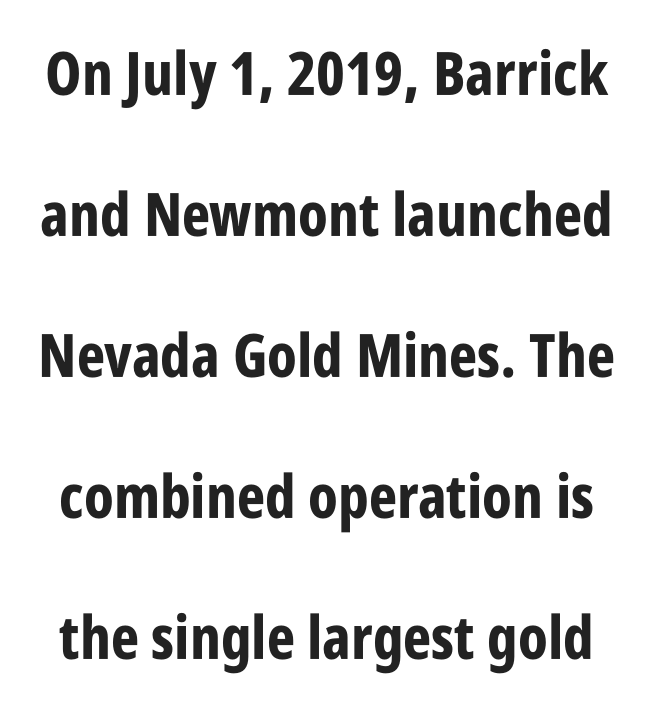
The image shows 60 px bold, condensed sans-serif type, upright; set loose line spacing (2.35x), normal letter spacing, not underlined; low stroke contrast and a large x-height.
